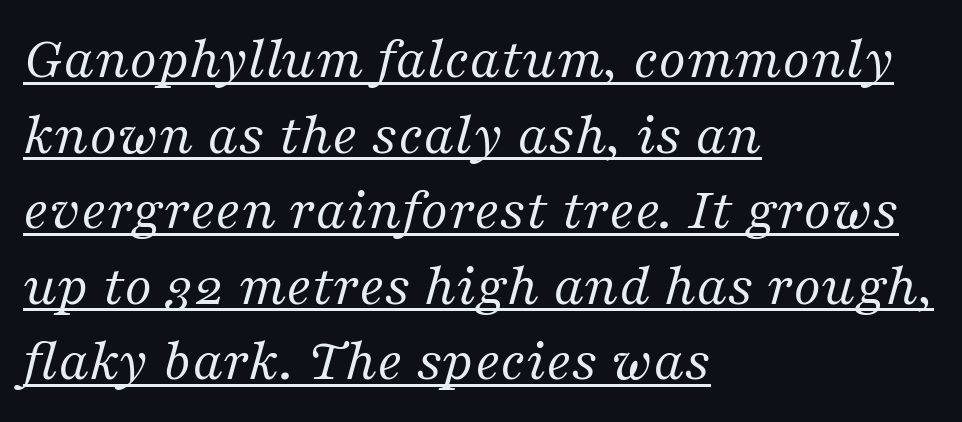
{"serif": "yes", "italic": "yes", "lean": "right", "slant_degrees": 16, "bold": "no", "weight": "regular", "width": "normal", "stroke_contrast": "medium", "x_height": "medium", "monospaced": "no", "underline": "yes", "align": "left", "line_spacing": "normal", "line_spacing_ratio": 1.26, "letter_spacing": "normal", "letter_spacing_em": 0.0, "glyph_px": 60}
